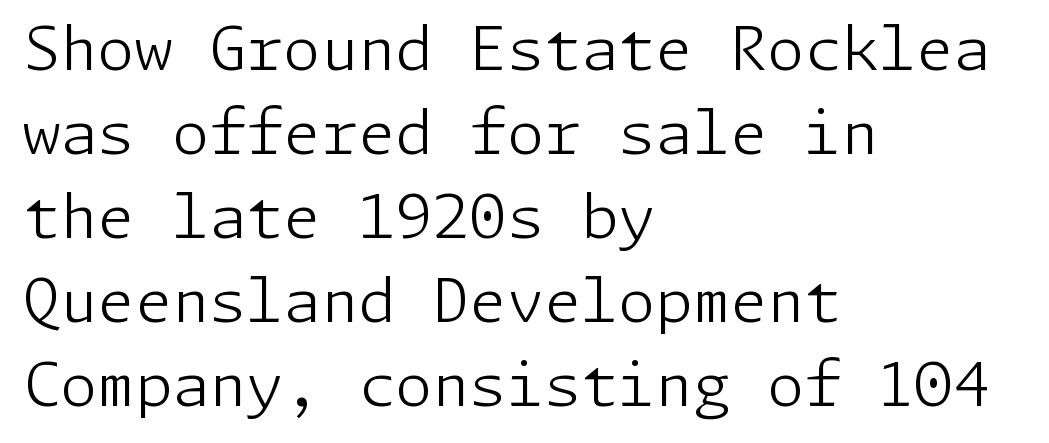
Q: Is the text bold? A: No.
Q: Is the text italic (slanted)? A: No, it is upright.
Q: Is the typeface a serif or a sans-serif typeface? A: Sans-serif.
Q: Is the text underlined? A: No.
Q: How is the paragraph aligned? A: Left-aligned.
Q: Is the spacing between letters normal or unusually wide? A: Normal.
Q: Is the spacing between lines tight, normal or loose? A: Normal.
Q: Width (condensed, normal, or wide)? A: Normal.
Q: Stroke contrast? A: Low.
Q: x-height? A: Medium.
